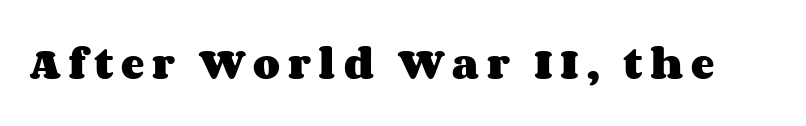
{"italic": "no", "bold": "yes", "weight": "heavy", "width": "wide", "stroke_contrast": "medium", "x_height": "large", "monospaced": "no", "underline": "no", "letter_spacing": "wide", "letter_spacing_em": 0.22, "glyph_px": 35}
